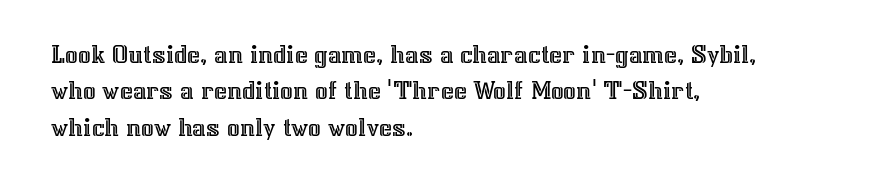
The image shows 28 px text type, upright; set left-aligned, normal line spacing (1.3x), normal letter spacing, not underlined; a medium x-height.
